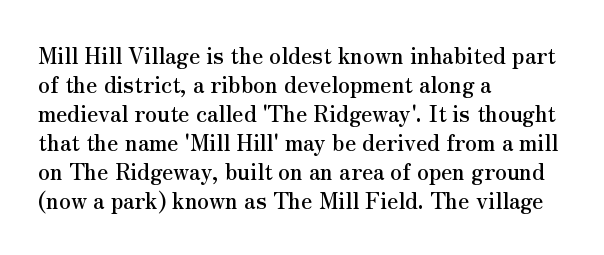
It's the straight-up-and-down kind of type. The horizontal fit of the characters is conventional and even. These lines are set flush left with a ragged right edge. Glance below the letters and you will spot only blank space.
